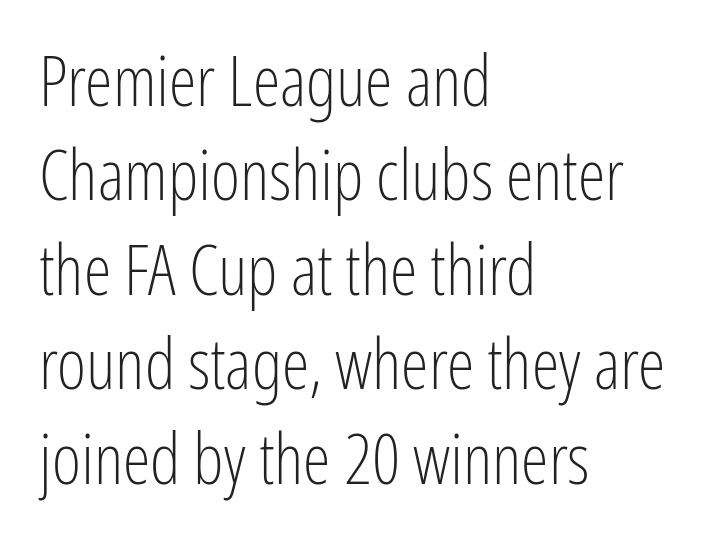
The image shows 70 px light, condensed sans-serif type, upright; set left-aligned, normal line spacing (1.35x), normal letter spacing, not underlined; low stroke contrast and a medium x-height.
